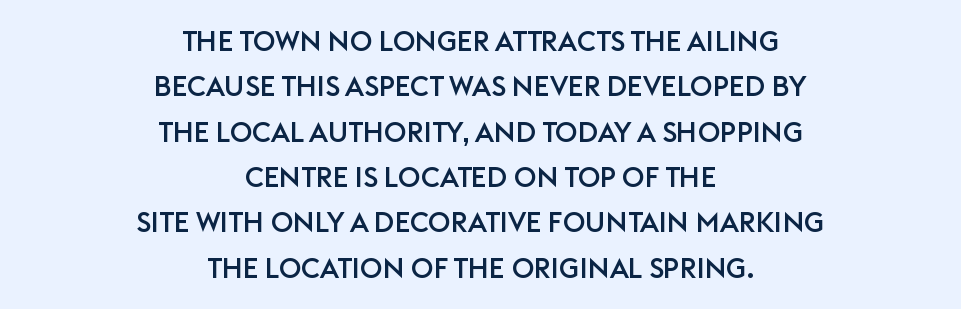
{"serif": "no", "italic": "no", "width": "normal", "stroke_contrast": "low", "x_height": "large", "monospaced": "no", "underline": "no", "align": "center", "line_spacing": "normal", "line_spacing_ratio": 1.62, "letter_spacing": "normal", "letter_spacing_em": 0.0, "glyph_px": 28}
